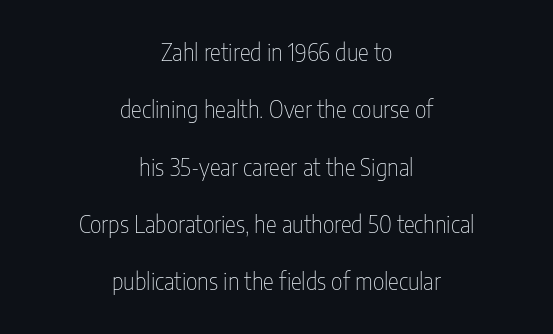
Q: Is the text bold? A: No.
Q: Is the text italic (slanted)? A: No, it is upright.
Q: Is the text underlined? A: No.
Q: How is the paragraph aligned? A: Centered.
Q: Is the spacing between letters normal or unusually wide? A: Normal.
Q: Is the spacing between lines tight, normal or loose? A: Loose.
